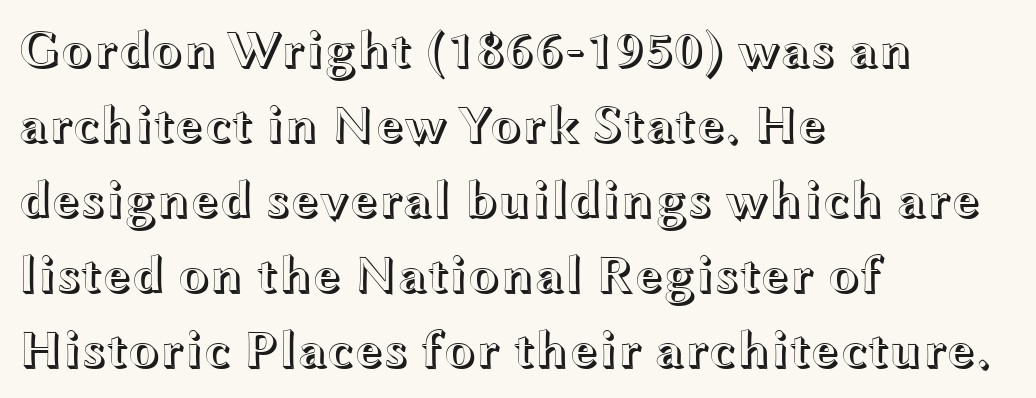
The image shows 52 px wide type, upright; set left-aligned, normal line spacing (1.44x), normal letter spacing, not underlined; a medium x-height.
